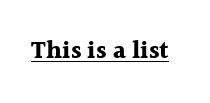
The image shows 25 px bold type, upright; set normal letter spacing, underlined.
